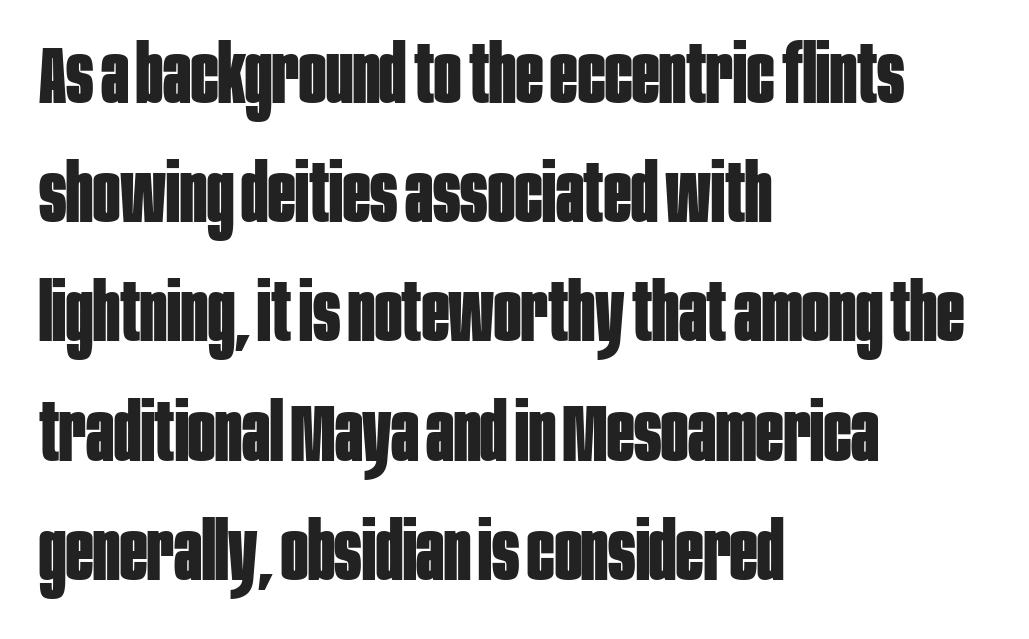
{"serif": "no", "italic": "no", "bold": "yes", "weight": "bold", "width": "condensed", "stroke_contrast": "low", "x_height": "large", "monospaced": "no", "underline": "no", "align": "left", "line_spacing": "normal", "line_spacing_ratio": 1.49, "letter_spacing": "normal", "letter_spacing_em": 0.0, "glyph_px": 80}
